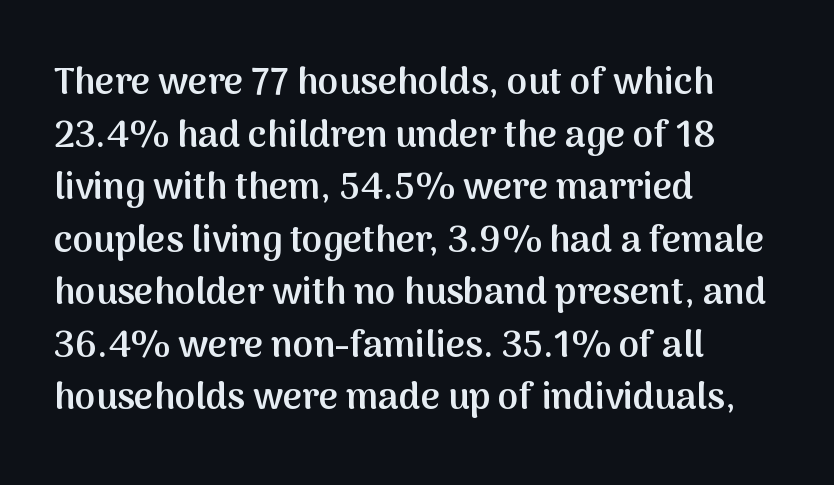
Q: Is the text bold? A: Semi-bold.
Q: Is the text italic (slanted)? A: No, it is upright.
Q: Is the typeface a serif or a sans-serif typeface? A: Sans-serif.
Q: Is the text underlined? A: No.
Q: How is the paragraph aligned? A: Left-aligned.
Q: Is the spacing between letters normal or unusually wide? A: Normal.
Q: Is the spacing between lines tight, normal or loose? A: Normal.
Q: Width (condensed, normal, or wide)? A: Normal.
Q: Stroke contrast? A: Medium.
Q: x-height? A: Medium.
Q: Monospaced? A: No.
